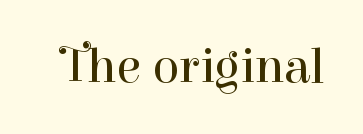
The image shows 50 px regular-weight serif type, upright; set normal letter spacing, not underlined; high stroke contrast and a medium x-height.
